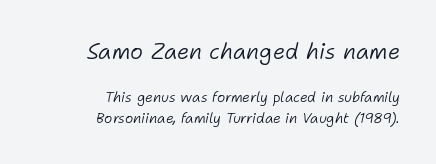
{"italic": "yes", "lean": "right", "slant_degrees": 11, "bold": "no", "underline": "no", "align": "right", "line_spacing": "normal", "line_spacing_ratio": 1.51, "letter_spacing": "normal", "letter_spacing_em": 0.0, "larger_block": "first", "size_ratio": 1.57, "glyph_px": 22}
